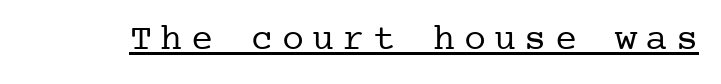
Q: Is the text bold? A: No.
Q: Is the text italic (slanted)? A: No, it is upright.
Q: Is the typeface a serif or a sans-serif typeface? A: Serif.
Q: Is the text underlined? A: Yes.
Q: Is the spacing between letters normal or unusually wide? A: Unusually wide.
Q: Width (condensed, normal, or wide)? A: Normal.
Q: Stroke contrast? A: Low.
Q: x-height? A: Medium.
